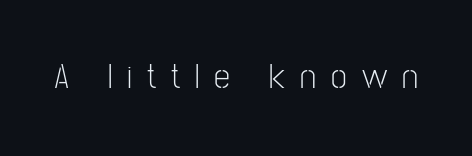
Here the glyphs are tracked loosely, breaking word shapes into spaced letters. Think standard paragraph weight, or any step lighter than that. You could not count columns in this text — the font is proportionally spaced. Honestly, there is no underline to notice here at all. Are there feet on the stems? There aren't — it's a sans. Characters remain perfectly vertical along every line.
